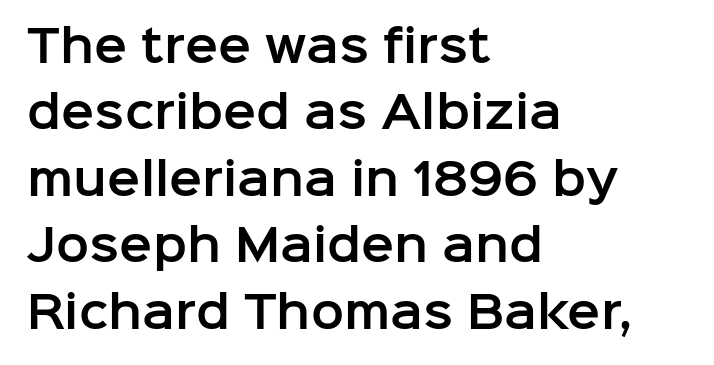
{"serif": "no", "italic": "no", "width": "normal", "stroke_contrast": "low", "x_height": "medium", "monospaced": "no", "underline": "no", "align": "left", "line_spacing": "normal", "line_spacing_ratio": 1.51, "letter_spacing": "normal", "letter_spacing_em": 0.0, "glyph_px": 44}
